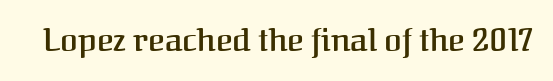
Q: Is the text bold? A: Semi-bold.
Q: Is the text italic (slanted)? A: No, it is upright.
Q: Is the typeface a serif or a sans-serif typeface? A: Serif.
Q: Is the text underlined? A: No.
Q: Is the spacing between letters normal or unusually wide? A: Normal.
Q: Width (condensed, normal, or wide)? A: Normal.
Q: Stroke contrast? A: Medium.
Q: x-height? A: Medium.
Q: Monospaced? A: No.
